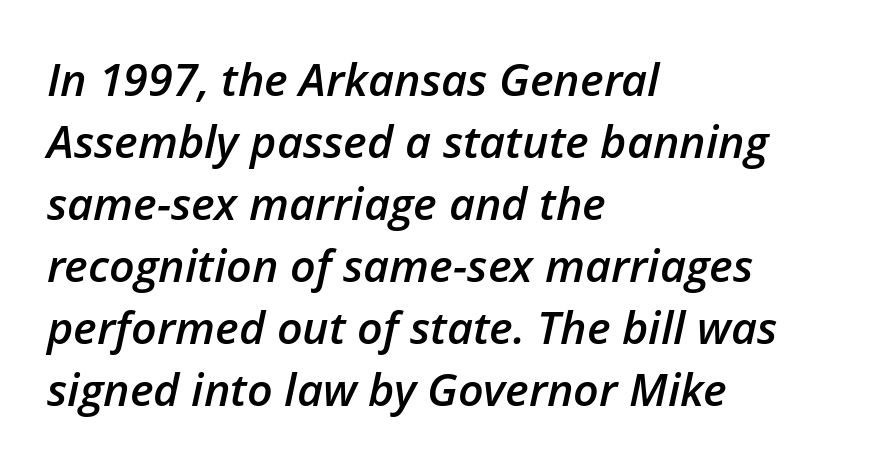
The image shows 45 px semibold type, italic (leaning right); set left-aligned, normal line spacing (1.38x), normal letter spacing, not underlined; low stroke contrast and a medium x-height.
